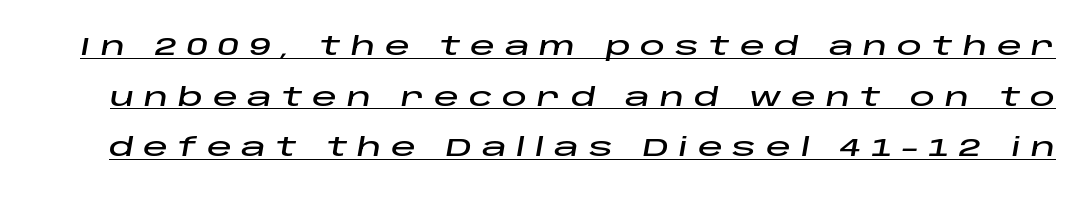
Baseline-to-baseline distance is far greater than the letter height. An italicized treatment has been applied to the whole sample. Each word looks stretched out because of the extra space between its letters. The typesetter has applied underlining to the passage shown.
